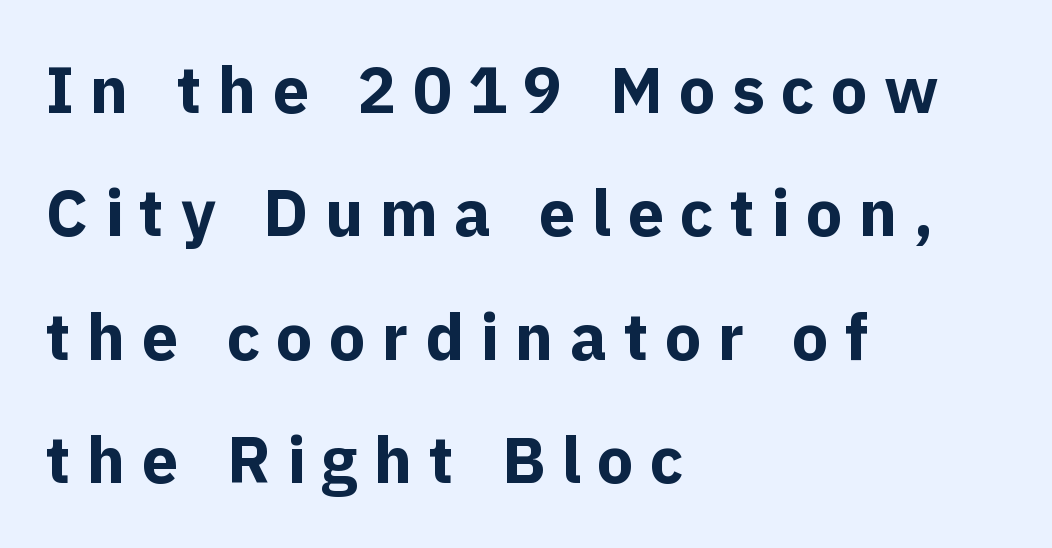
Q: Is the text bold? A: Yes.
Q: Is the text italic (slanted)? A: No, it is upright.
Q: Is the typeface a serif or a sans-serif typeface? A: Sans-serif.
Q: Is the text underlined? A: No.
Q: How is the paragraph aligned? A: Left-aligned.
Q: Is the spacing between letters normal or unusually wide? A: Unusually wide.
Q: Is the spacing between lines tight, normal or loose? A: Loose.
Q: Width (condensed, normal, or wide)? A: Normal.
Q: x-height? A: Medium.
Q: Monospaced? A: No.
